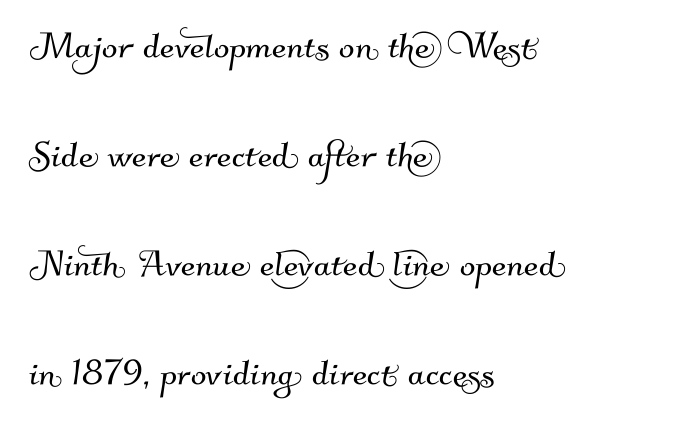
The image shows 46 px sans-serif type; set left-aligned, loose line spacing (2.37x), normal letter spacing, not underlined; medium stroke contrast and a small x-height.
